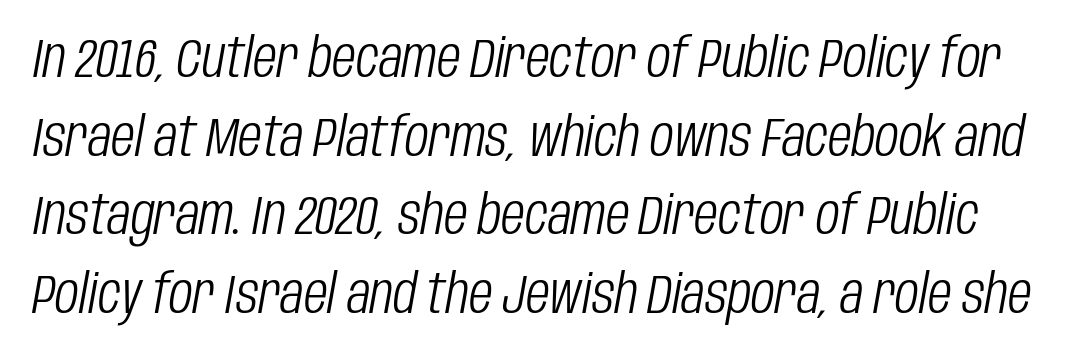
The rendering keeps characters at their native spacing. Descenders hang freely into open space. The font's italic variant was chosen for this text. Vertical spacing — default. The letterforms sit at book weight or below.
